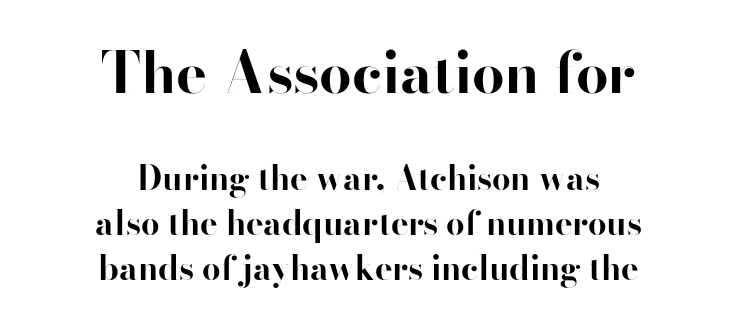
The image shows 58 px bold sans-serif type, upright; set centered, normal line spacing (1.36x), normal letter spacing, not underlined; the first (top) block is 1.76x larger; high stroke contrast and a small x-height.
